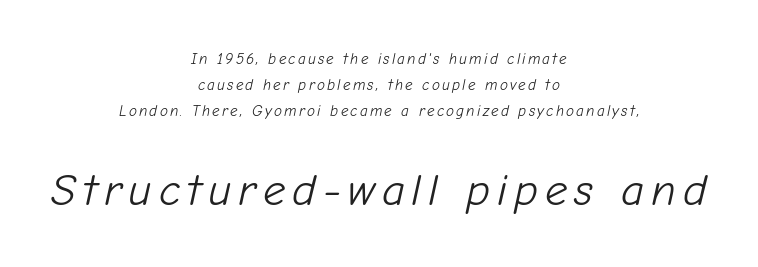
{"italic": "yes", "lean": "right", "slant_degrees": 12, "bold": "no", "weight": "light", "width": "normal", "stroke_contrast": "low", "x_height": "medium", "monospaced": "no", "underline": "no", "align": "center", "line_spacing_ratio": 1.73, "larger_block": "second", "size_ratio": 3.0, "glyph_px": 45}
